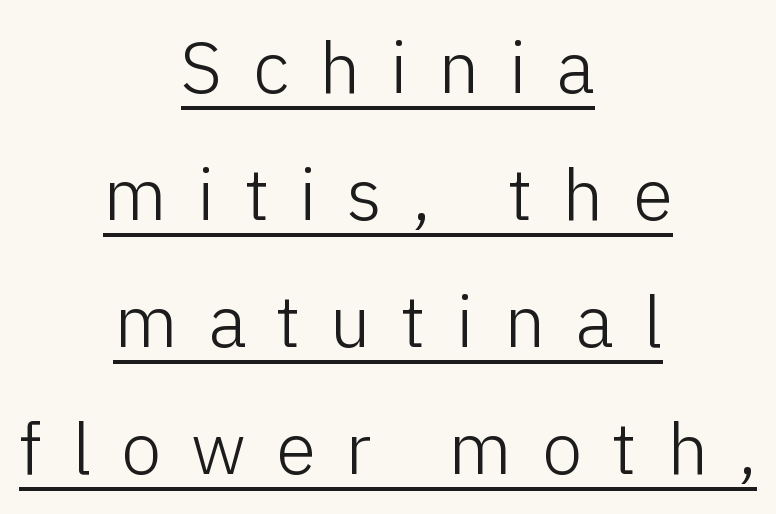
The image shows 73 px light sans-serif type, upright; set centered, line spacing 1.74x, unusually wide letter spacing (+0.41 em), underlined; low stroke contrast and a medium x-height.
